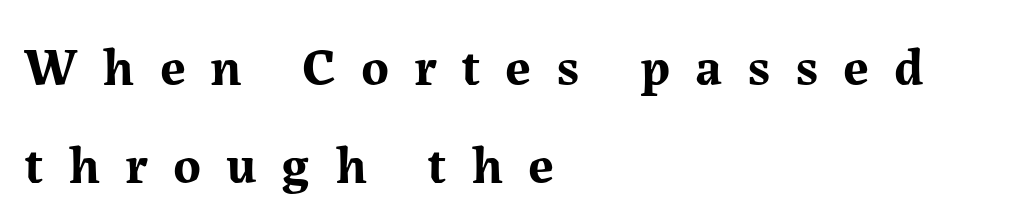
Note: serifs present on the glyphs. There is plenty of visible air inserted between adjacent glyphs. The passage is arranged the way most books set body copy — flush left. Do the letters lean? They stand straight. Each letter keeps its own natural width here, so spacing adapts to shape.
